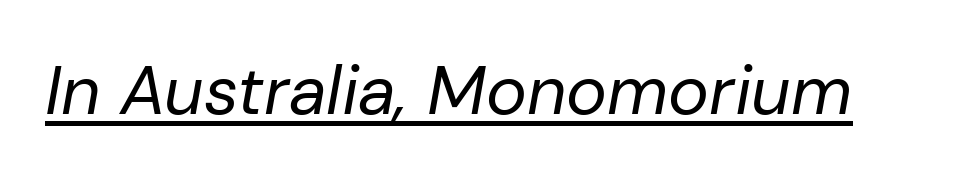
{"italic": "yes", "lean": "right", "slant_degrees": 10, "bold": "no", "weight": "regular", "width": "normal", "stroke_contrast": "low", "x_height": "medium", "monospaced": "no", "underline": "yes", "letter_spacing": "normal", "letter_spacing_em": 0.0, "glyph_px": 69}
